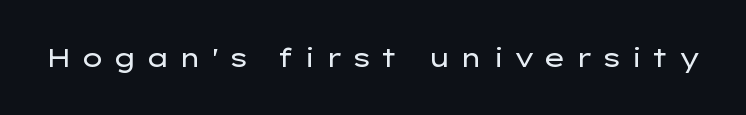
Q: Is the text bold? A: No.
Q: Is the text italic (slanted)? A: No, it is upright.
Q: Is the text underlined? A: No.
Q: Is the spacing between letters normal or unusually wide? A: Unusually wide.
